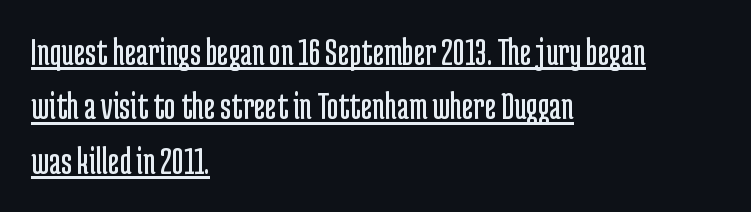
Tracking here is standard; glyphs follow each other at the usual distance. Is this a fixed-width face? No — the glyphs have proportional, varying widths. You can tell it's not italic because the verticals are truly vertical. The rendering uses the underline text-decoration. Vertically, the passage feels balanced, rows spaced as you'd expect.
